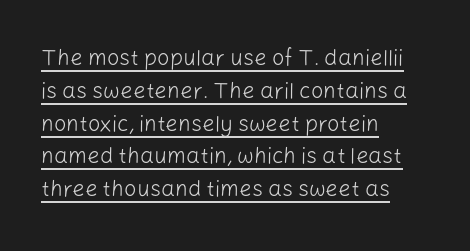
The image shows 22 px text type, upright; set left-aligned, normal line spacing (1.49x), normal letter spacing, underlined.
